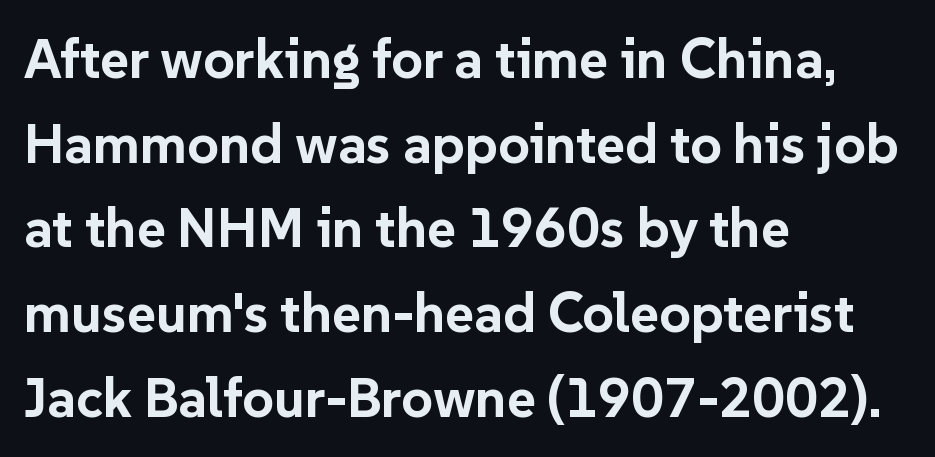
Look at the tracking — it's just the regular setting, nothing added. These lines are set flush left with a ragged right edge. This sample uses an upright cut, with every glyph sitting square on the baseline. The glyphs in this specimen are sans serif. Proportional: the letters do not fall into vertical columns. Underline: absent.
